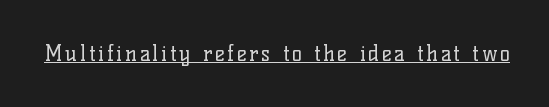
{"italic": "no", "bold": "no", "underline": "yes", "glyph_px": 21}
